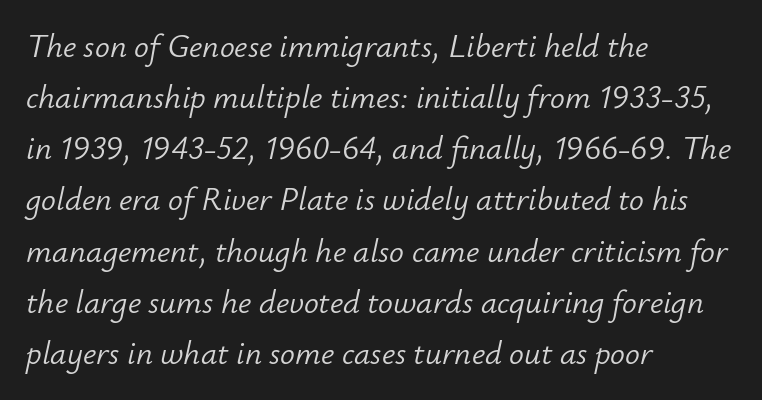
{"italic": "yes", "lean": "right", "slant_degrees": 12, "bold": "no", "weight": "light", "width": "normal", "stroke_contrast": "low", "x_height": "small", "monospaced": "no", "underline": "no", "align": "left", "line_spacing": "normal", "line_spacing_ratio": 1.55, "letter_spacing": "normal", "letter_spacing_em": 0.0, "glyph_px": 33}
